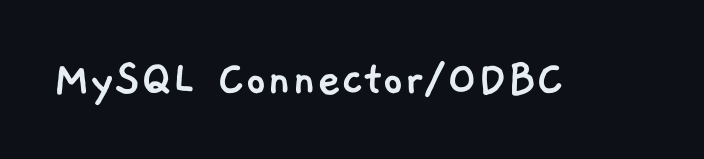
The image shows 52 px sans-serif type; set normal letter spacing, not underlined; low stroke contrast and a medium x-height.
